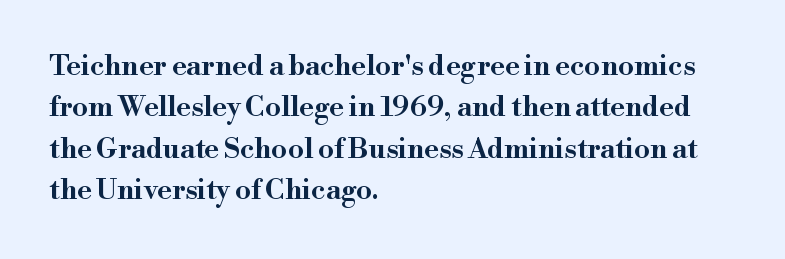
{"serif": "yes", "italic": "no", "width": "wide", "stroke_contrast": "high", "x_height": "small", "monospaced": "no", "underline": "no", "align": "left", "line_spacing": "normal", "line_spacing_ratio": 1.48, "letter_spacing": "normal", "letter_spacing_em": 0.0, "glyph_px": 28}
